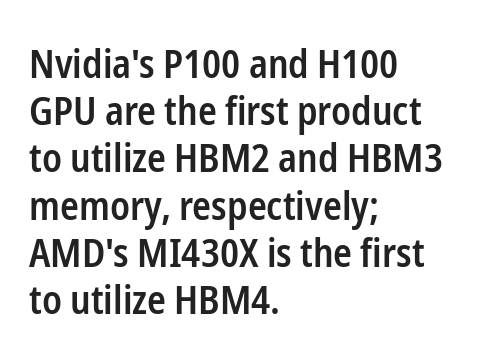
The image shows 39 px semibold, condensed sans-serif type, upright; set left-aligned, line spacing 1.21x, normal letter spacing, not underlined; low stroke contrast and a medium x-height.
